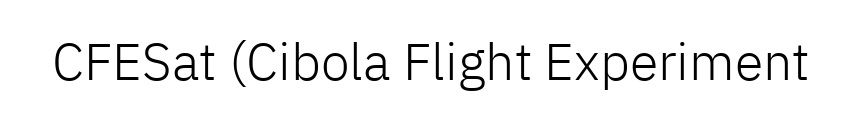
The image shows 52 px light sans-serif type, upright; set normal letter spacing, not underlined; low stroke contrast and a medium x-height.
